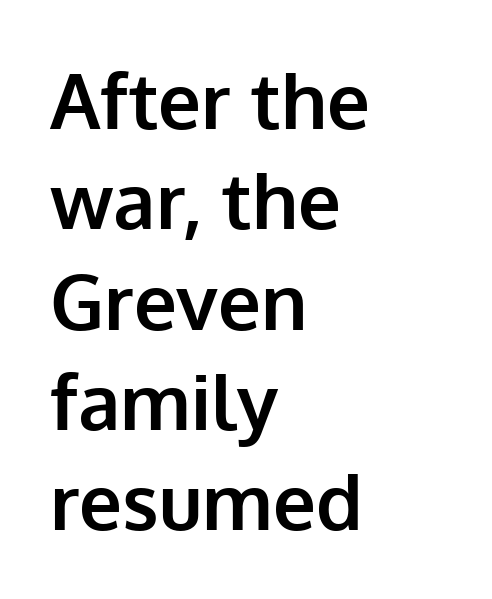
{"serif": "no", "italic": "no", "bold": "yes", "weight": "bold", "width": "normal", "stroke_contrast": "low", "x_height": "medium", "monospaced": "no", "underline": "no", "align": "left", "line_spacing": "normal", "line_spacing_ratio": 1.32, "letter_spacing": "normal", "letter_spacing_em": 0.0, "glyph_px": 76}
